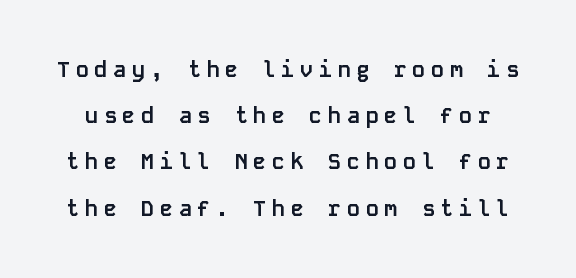
{"italic": "no", "bold": "yes", "underline": "no", "line_spacing": "loose", "line_spacing_ratio": 2.1, "letter_spacing": "wide", "letter_spacing_em": 0.25, "glyph_px": 22}
